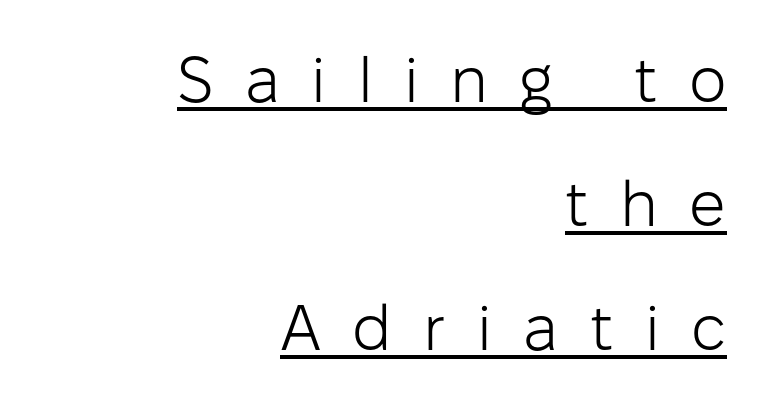
Q: Is the text bold? A: No.
Q: Is the text italic (slanted)? A: No, it is upright.
Q: Is the typeface a serif or a sans-serif typeface? A: Sans-serif.
Q: Is the text underlined? A: Yes.
Q: How is the paragraph aligned? A: Right-aligned.
Q: Is the spacing between letters normal or unusually wide? A: Unusually wide.
Q: Is the spacing between lines tight, normal or loose? A: Loose.
Q: Width (condensed, normal, or wide)? A: Normal.
Q: Stroke contrast? A: Low.
Q: x-height? A: Medium.
Q: Monospaced? A: No.
